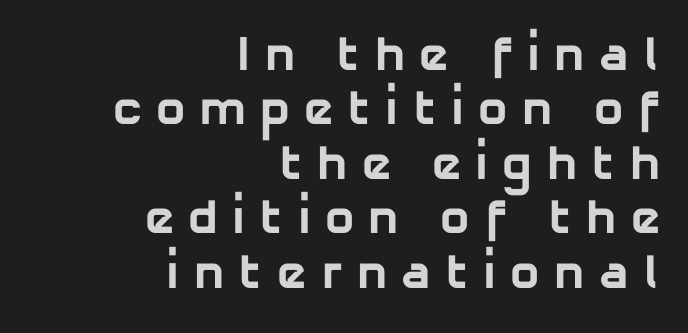
Compared with typical body copy, the letter spacing here is much looser. You could not count columns in this text — the font is proportionally spaced. Plenty of ink on the page — the face is bold. Notice how the passage keeps a crisp vertical edge on the right only. Nothing sits at the stroke ends, so this counts as sans-serif.
